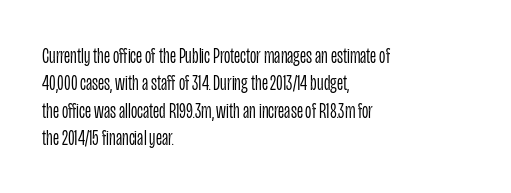
Q: Is the text bold? A: No.
Q: Is the text italic (slanted)? A: No, it is upright.
Q: Is the text underlined? A: No.
Q: How is the paragraph aligned? A: Left-aligned.
Q: Is the spacing between letters normal or unusually wide? A: Normal.
